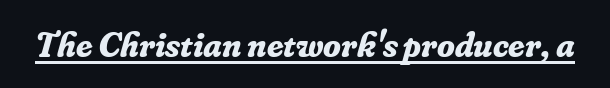
Q: Is the text bold? A: Yes.
Q: Is the text italic (slanted)? A: Yes, it leans right by about 16 degrees.
Q: Is the typeface a serif or a sans-serif typeface? A: Serif.
Q: Is the text underlined? A: Yes.
Q: Is the spacing between letters normal or unusually wide? A: Normal.
Q: Width (condensed, normal, or wide)? A: Normal.
Q: Stroke contrast? A: Low.
Q: x-height? A: Small.
Q: Monospaced? A: No.
